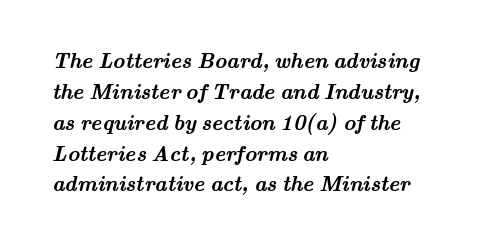
The image shows 21 px bold type; set left-aligned, normal line spacing (1.47x), normal letter spacing, not underlined.
